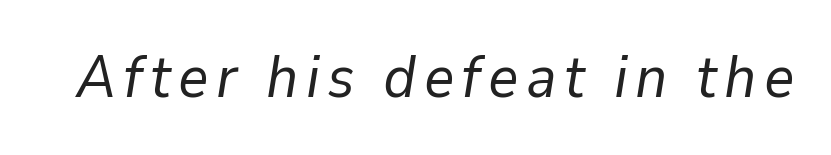
{"italic": "yes", "lean": "right", "slant_degrees": 9, "bold": "no", "weight": "regular", "width": "normal", "stroke_contrast": "low", "x_height": "medium", "monospaced": "no", "underline": "no", "glyph_px": 59}
